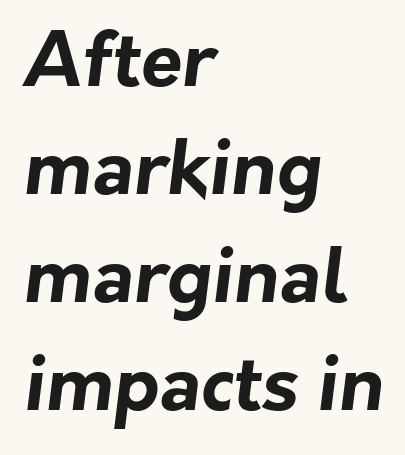
The image shows 75 px bold sans-serif type; set left-aligned, normal line spacing (1.44x), normal letter spacing, not underlined; low stroke contrast and a medium x-height.
